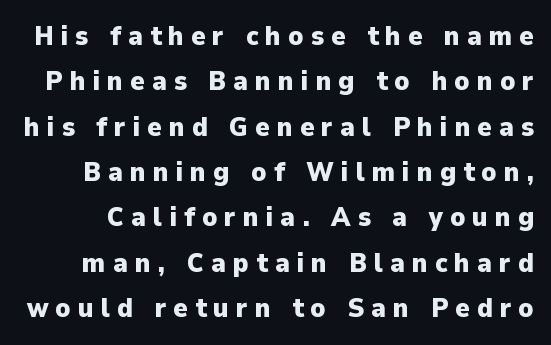
The image shows 27 px bold type, upright; set normal line spacing (1.68x), unusually wide letter spacing (+0.26 em), not underlined.
